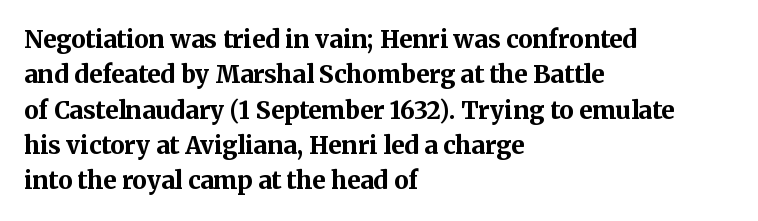
The image shows 24 px bold type, upright; set left-aligned, normal line spacing (1.47x), normal letter spacing, not underlined.
